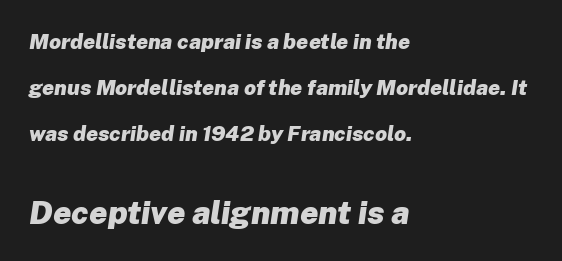
The image shows 32 px heavy type, italic (leaning right); set left-aligned, loose line spacing (2.19x), normal letter spacing, not underlined; the second (bottom) block is 1.52x larger; low stroke contrast and a medium x-height.
